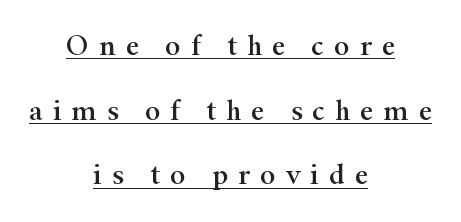
Italic: no, the glyphs are upright roman. Quick note: underline on. These lines are composed in type with serifs. These lines are rendered in a variable-pitch font. A typesetter would call this leading open, well beyond the default. The whitespace from short lines is split evenly between both sides.
